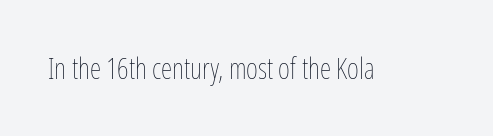
{"italic": "no", "bold": "no", "weight": "thin", "width": "condensed", "stroke_contrast": "low", "x_height": "medium", "monospaced": "no", "underline": "no", "letter_spacing": "normal", "letter_spacing_em": 0.0, "glyph_px": 29}
